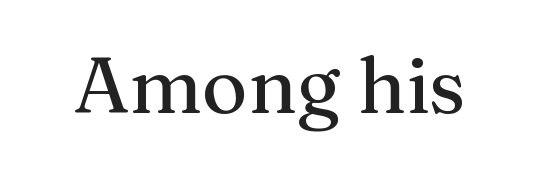
The image shows 78 px serif type, upright; set normal letter spacing, not underlined; medium stroke contrast and a medium x-height.
